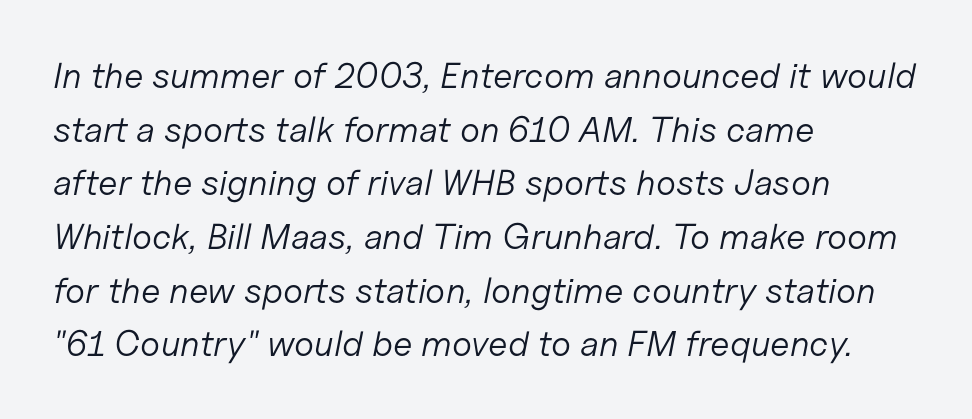
The image shows 36 px light type, italic (leaning right); set left-aligned, normal line spacing (1.49x), normal letter spacing, not underlined; low stroke contrast and a medium x-height.
